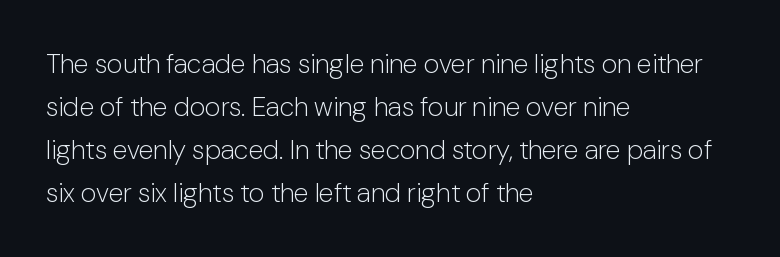
{"italic": "no", "bold": "no", "underline": "no", "align": "left", "line_spacing": "normal", "line_spacing_ratio": 1.59, "letter_spacing": "normal", "letter_spacing_em": 0.0, "glyph_px": 27}
